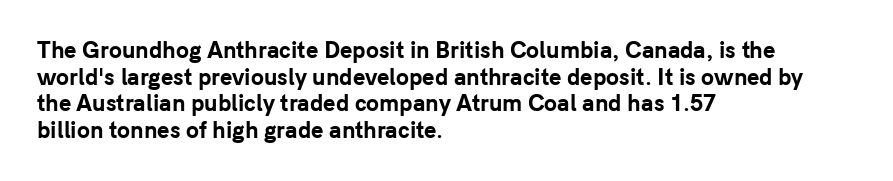
Honestly, the row spacing looks completely unremarkable. Posture: upright roman. Plenty of ink on the page — the face is bold. Typeset ragged right — the left edge is the straight one.
